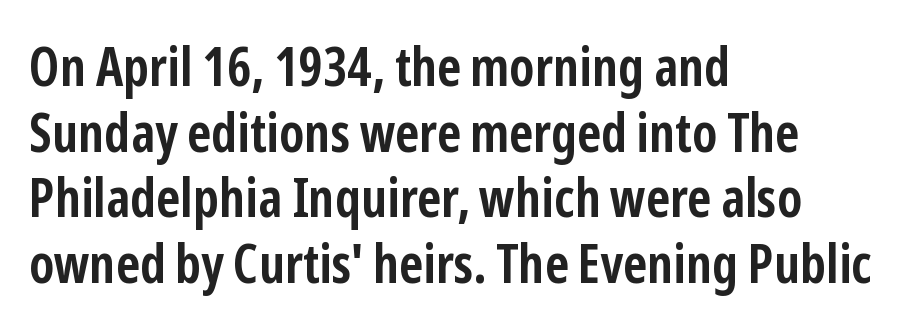
Q: Is the text bold? A: Yes.
Q: Is the text italic (slanted)? A: No, it is upright.
Q: Is the typeface a serif or a sans-serif typeface? A: Sans-serif.
Q: Is the text underlined? A: No.
Q: How is the paragraph aligned? A: Left-aligned.
Q: Is the spacing between letters normal or unusually wide? A: Normal.
Q: Width (condensed, normal, or wide)? A: Condensed.
Q: Stroke contrast? A: Low.
Q: x-height? A: Medium.
Q: Monospaced? A: No.
